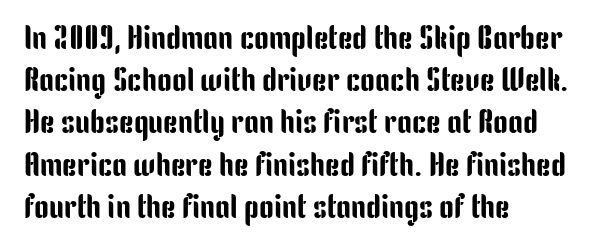
Q: Is the text italic (slanted)? A: No, it is upright.
Q: Is the typeface a serif or a sans-serif typeface? A: Sans-serif.
Q: Is the text underlined? A: No.
Q: How is the paragraph aligned? A: Left-aligned.
Q: Is the spacing between letters normal or unusually wide? A: Normal.
Q: Is the spacing between lines tight, normal or loose? A: Normal.
Q: Width (condensed, normal, or wide)? A: Condensed.
Q: Stroke contrast? A: Low.
Q: x-height? A: Medium.
Q: Monospaced? A: No.
